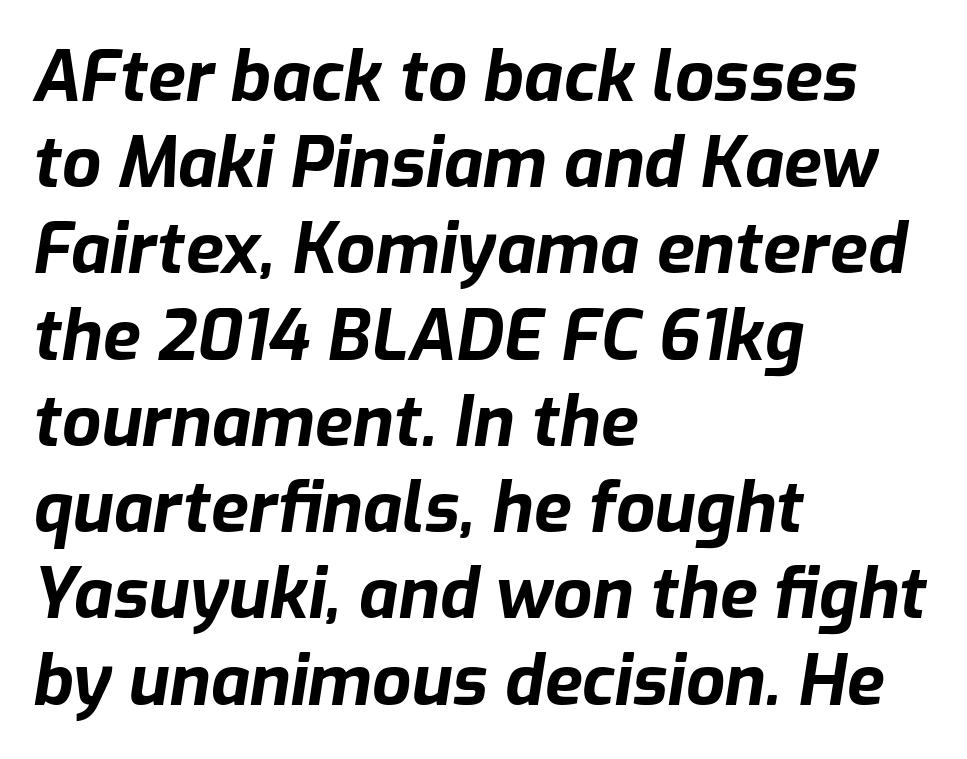
Q: Is the text bold? A: Yes.
Q: Is the text italic (slanted)? A: Yes, it leans right by about 9 degrees.
Q: Is the text underlined? A: No.
Q: How is the paragraph aligned? A: Left-aligned.
Q: Is the spacing between letters normal or unusually wide? A: Normal.
Q: Is the spacing between lines tight, normal or loose? A: Normal.
Q: Width (condensed, normal, or wide)? A: Normal.
Q: Stroke contrast? A: Low.
Q: x-height? A: Medium.
Q: Monospaced? A: No.
